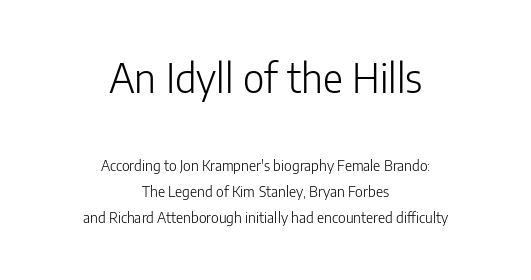
The image shows 39 px light sans-serif type, upright; set centered, line spacing 1.87x, normal letter spacing, not underlined; the first (top) block is 2.79x larger; low stroke contrast and a medium x-height.
